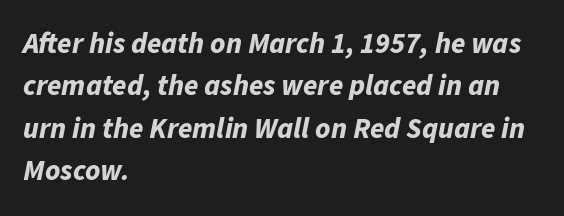
{"italic": "yes", "lean": "right", "slant_degrees": 11, "bold": "yes", "weight": "bold", "width": "normal", "stroke_contrast": "low", "x_height": "medium", "monospaced": "no", "underline": "no", "align": "left", "line_spacing": "normal", "line_spacing_ratio": 1.46, "letter_spacing": "normal", "letter_spacing_em": 0.0, "glyph_px": 29}
